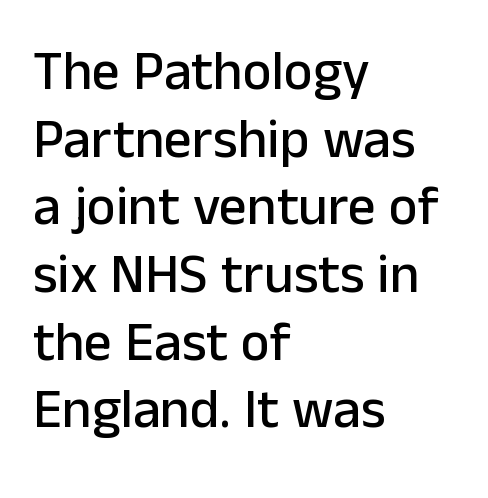
The compositor pushed each line to the left boundary. Observe the ordinary spacing: letters are neighbours, not strangers. Honestly, there is no underline to notice here at all. The face used here is a sans, in the tradition of grotesques and geometrics.
